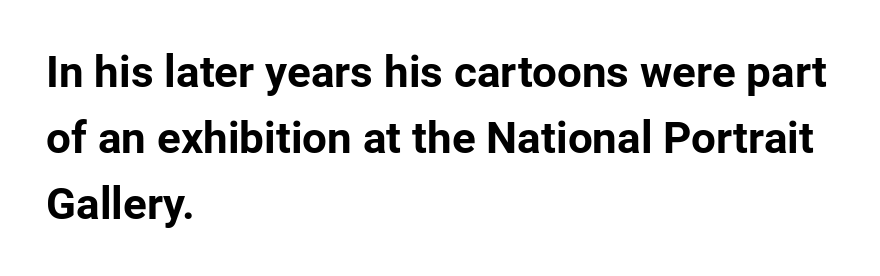
Q: Is the text bold? A: Yes.
Q: Is the text italic (slanted)? A: No, it is upright.
Q: Is the typeface a serif or a sans-serif typeface? A: Sans-serif.
Q: Is the text underlined? A: No.
Q: How is the paragraph aligned? A: Left-aligned.
Q: Is the spacing between letters normal or unusually wide? A: Normal.
Q: Is the spacing between lines tight, normal or loose? A: Normal.
Q: Width (condensed, normal, or wide)? A: Normal.
Q: Stroke contrast? A: Low.
Q: x-height? A: Medium.
Q: Monospaced? A: No.
